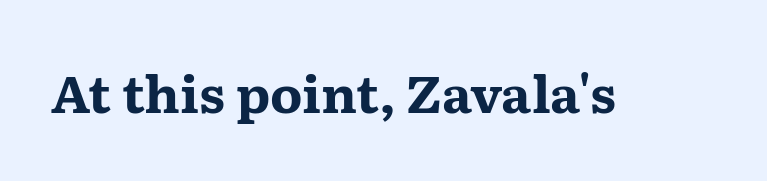
The image shows 52 px bold, wide serif type, upright; set normal letter spacing, not underlined; medium stroke contrast and a medium x-height.
